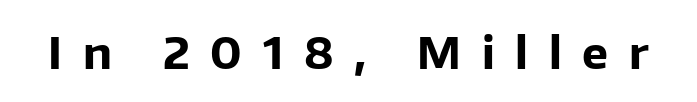
Q: Is the text bold? A: Yes.
Q: Is the text italic (slanted)? A: No, it is upright.
Q: Is the typeface a serif or a sans-serif typeface? A: Sans-serif.
Q: Is the text underlined? A: No.
Q: Is the spacing between letters normal or unusually wide? A: Unusually wide.
Q: Width (condensed, normal, or wide)? A: Normal.
Q: Stroke contrast? A: Low.
Q: x-height? A: Medium.
Q: Monospaced? A: No.
